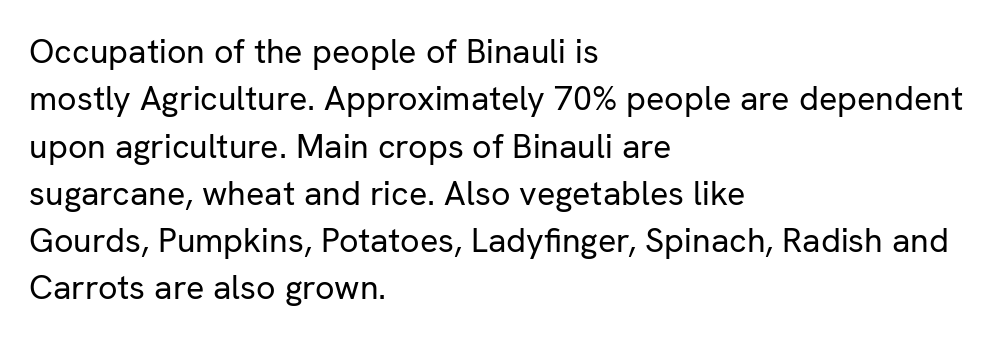
The glyphs in this specimen are sans serif. Rendered with straight, roman letterforms. Which margin do the lines hug? The left one — the right edge is uneven. Glance below the letters and you will spot only blank space.
